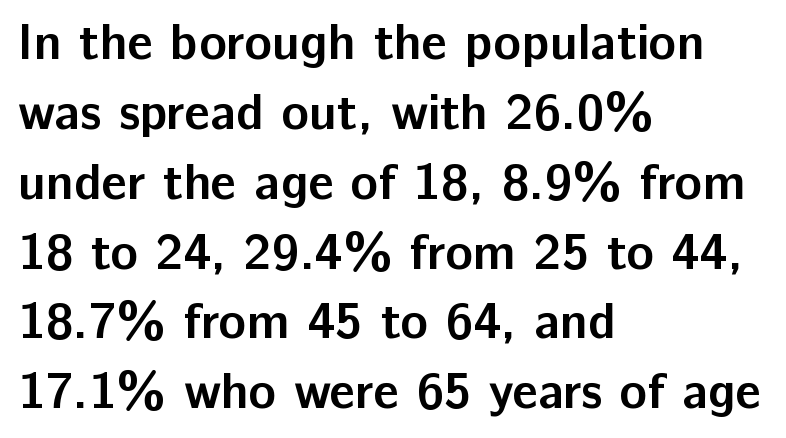
The image shows 51 px semibold sans-serif type, upright; set left-aligned, normal line spacing (1.37x), normal letter spacing, not underlined; low stroke contrast and a medium x-height.
